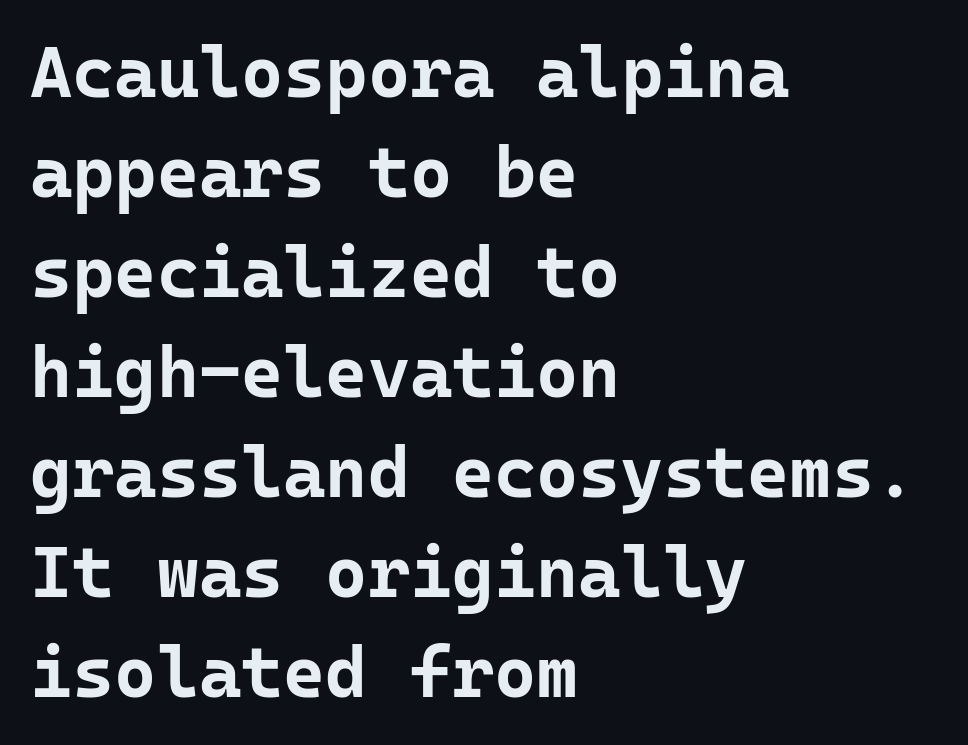
Q: Is the text bold? A: Yes.
Q: Is the text italic (slanted)? A: No, it is upright.
Q: Is the typeface a serif or a sans-serif typeface? A: Sans-serif.
Q: Is the text underlined? A: No.
Q: How is the paragraph aligned? A: Left-aligned.
Q: Is the spacing between letters normal or unusually wide? A: Normal.
Q: Is the spacing between lines tight, normal or loose? A: Normal.
Q: Width (condensed, normal, or wide)? A: Normal.
Q: Stroke contrast? A: Low.
Q: x-height? A: Medium.
Q: Monospaced? A: Yes.
